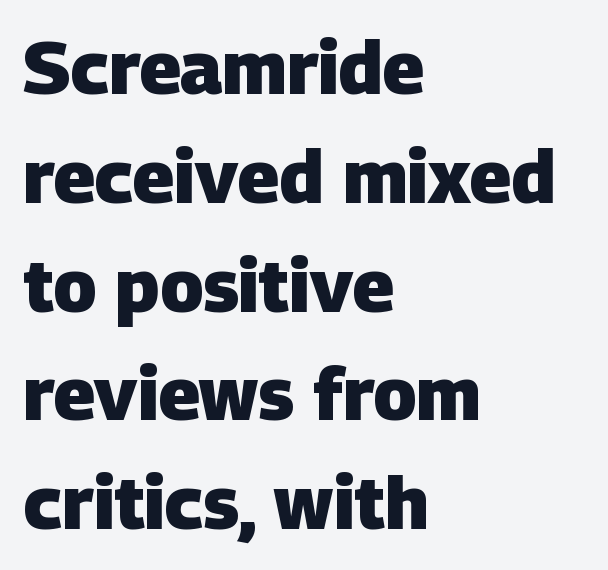
The image shows 73 px heavy sans-serif type; set left-aligned, normal line spacing (1.49x), normal letter spacing, not underlined; low stroke contrast and a large x-height.
